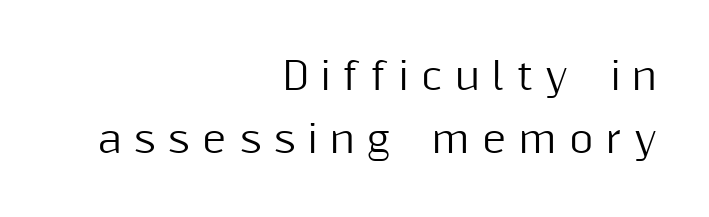
The image shows 37 px sans-serif type, upright; set right-aligned, normal line spacing (1.69x), unusually wide letter spacing (+0.34 em), not underlined; medium stroke contrast and a medium x-height.
